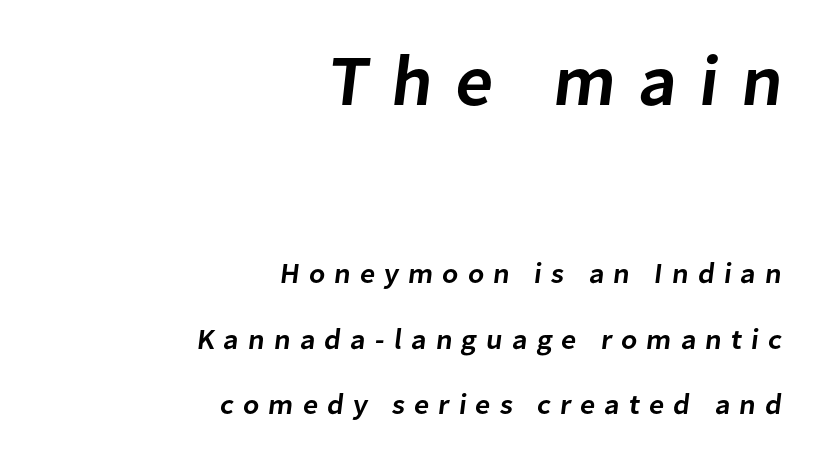
The face used here is a sans, in the tradition of grotesques and geometrics. Display-style spreading of the glyphs; the letterfit is very open. Students, observe: this is what heavily led, spacious text looks like. Whoever set this made the first block the dominant, larger element.
